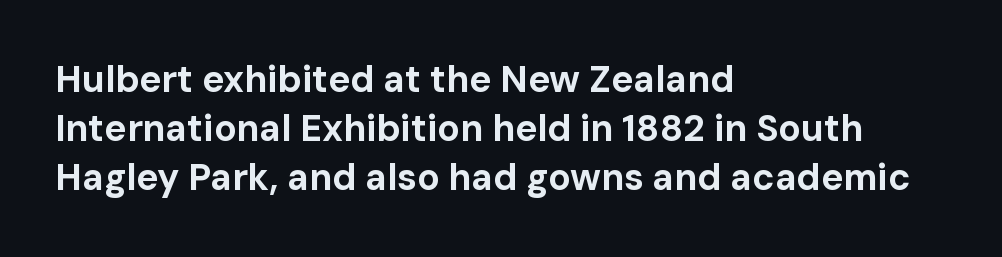
Nothing sits at the stroke ends, so this counts as sans-serif. Every row of glyphs begins at an identical x-position on the left. Compared with typical paragraphs, the rows here are spaced about the same. The face used here is rendered with its standard letterfit.
